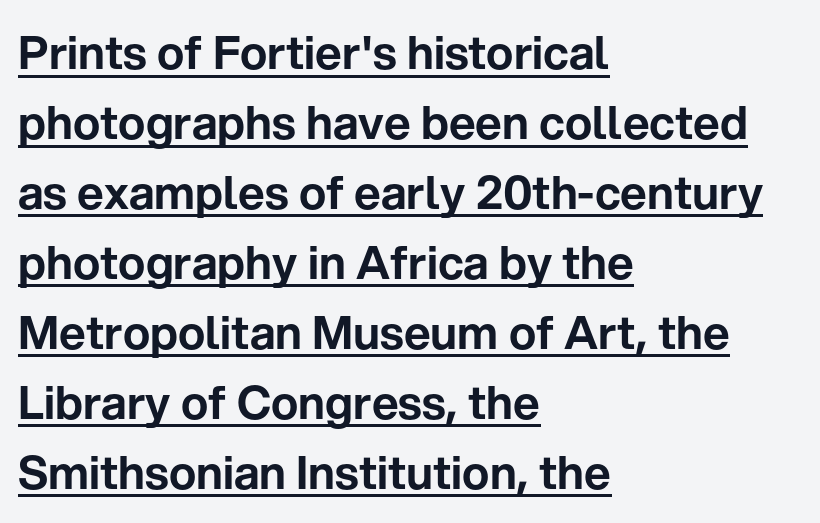
The image shows 46 px sans-serif type, upright; set left-aligned, normal line spacing (1.52x), normal letter spacing, underlined; low stroke contrast and a medium x-height.
